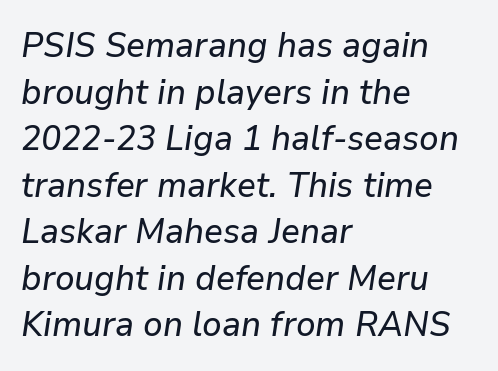
The image shows 35 px text type, italic (leaning right); set left-aligned, normal line spacing (1.33x), normal letter spacing, not underlined; low stroke contrast and a medium x-height.
